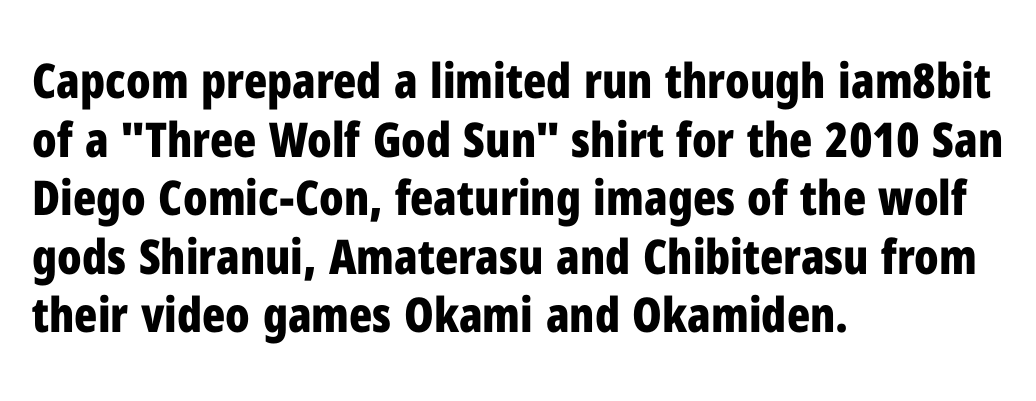
Notice how the passage keeps a crisp vertical edge on the left only. Typesetter's note: full bold, strokes at maximum text heaviness. Posture: vertical. A typesetter would label this face a sans.
